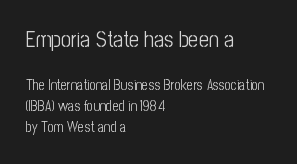
Q: Is the text bold? A: No.
Q: Is the text italic (slanted)? A: No, it is upright.
Q: Is the text underlined? A: No.
Q: How is the paragraph aligned? A: Left-aligned.
Q: Is the spacing between letters normal or unusually wide? A: Normal.
Q: Is the spacing between lines tight, normal or loose? A: Normal.
Q: Which block of text is set in a larger size, the first (top) or the second (bottom)? A: The first (top) one.
